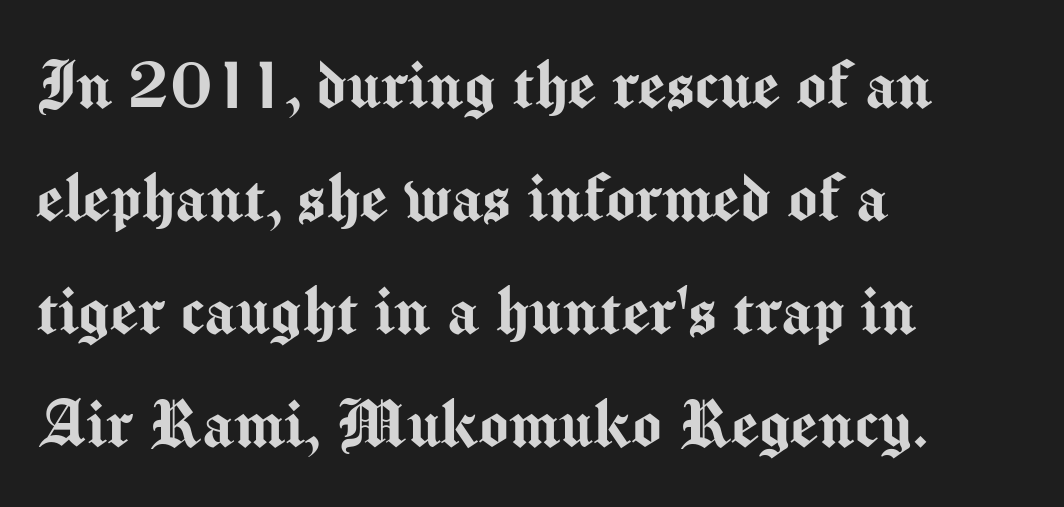
Q: Is the text italic (slanted)? A: No, it is upright.
Q: Is the typeface a serif or a sans-serif typeface? A: Sans-serif.
Q: Is the text underlined? A: No.
Q: How is the paragraph aligned? A: Left-aligned.
Q: Is the spacing between letters normal or unusually wide? A: Normal.
Q: Is the spacing between lines tight, normal or loose? A: Normal.
Q: Width (condensed, normal, or wide)? A: Normal.
Q: Stroke contrast? A: Medium.
Q: x-height? A: Medium.
Q: Monospaced? A: No.
